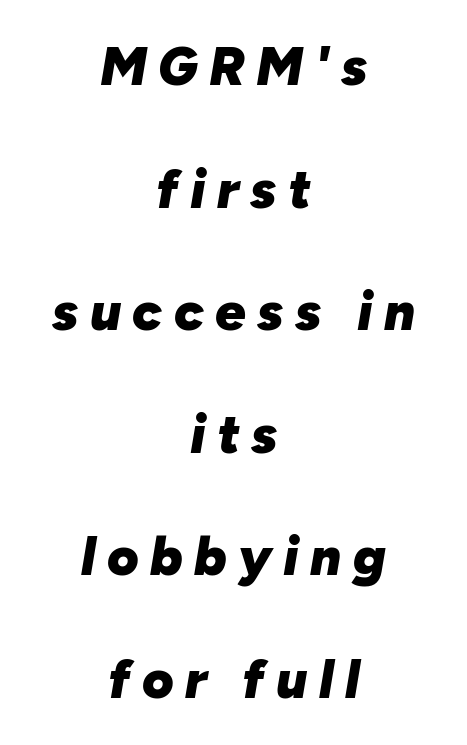
{"italic": "yes", "lean": "right", "slant_degrees": 10, "bold": "yes", "weight": "heavy", "width": "normal", "stroke_contrast": "low", "x_height": "medium", "monospaced": "no", "underline": "no", "align": "center", "line_spacing": "loose", "line_spacing_ratio": 2.27, "letter_spacing": "wide", "letter_spacing_em": 0.21, "glyph_px": 54}
